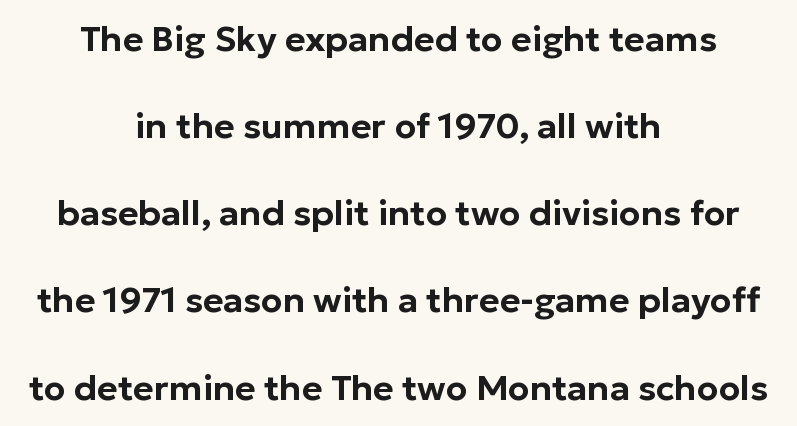
Q: Is the text italic (slanted)? A: No, it is upright.
Q: Is the typeface a serif or a sans-serif typeface? A: Sans-serif.
Q: Is the text underlined? A: No.
Q: How is the paragraph aligned? A: Centered.
Q: Is the spacing between letters normal or unusually wide? A: Normal.
Q: Is the spacing between lines tight, normal or loose? A: Loose.
Q: Width (condensed, normal, or wide)? A: Normal.
Q: Stroke contrast? A: Low.
Q: x-height? A: Medium.
Q: Monospaced? A: No.
